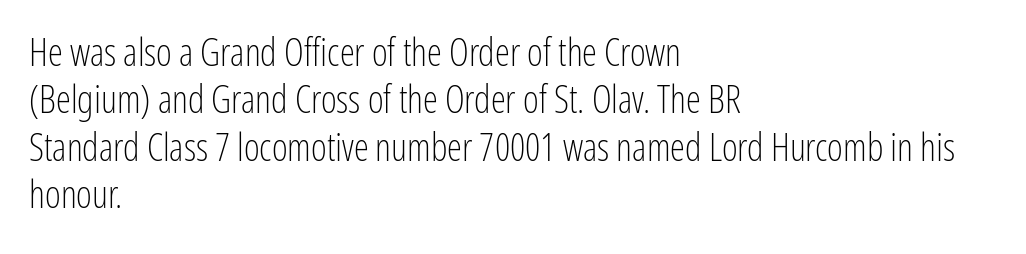
Letters have the restrained weight of plain body copy at most. Rows of type keep a routine distance in the vertical direction. Each word holds together tightly as a unit, with standard inter-letter gaps. This rendering features lettering with no underline. The text block is weighted toward the left margin, trailing off unevenly rightward. The typography opts for an upright posture over an oblique one.
